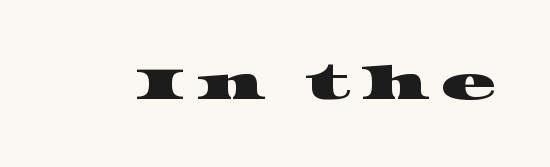
The image shows 46 px wide serif type; set unusually wide letter spacing (+0.22 em), not underlined; high stroke contrast and a large x-height.
